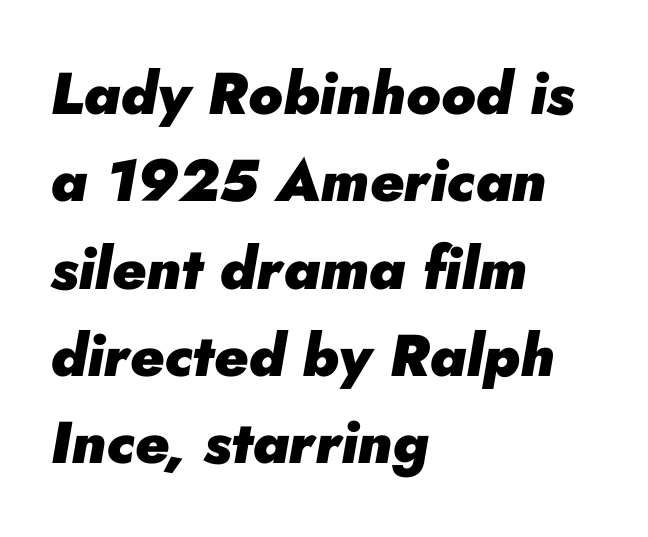
{"italic": "yes", "lean": "right", "slant_degrees": 10, "bold": "yes", "weight": "heavy", "width": "normal", "stroke_contrast": "low", "x_height": "small", "monospaced": "no", "underline": "no", "align": "left", "line_spacing": "normal", "line_spacing_ratio": 1.48, "letter_spacing": "normal", "letter_spacing_em": 0.0, "glyph_px": 59}
